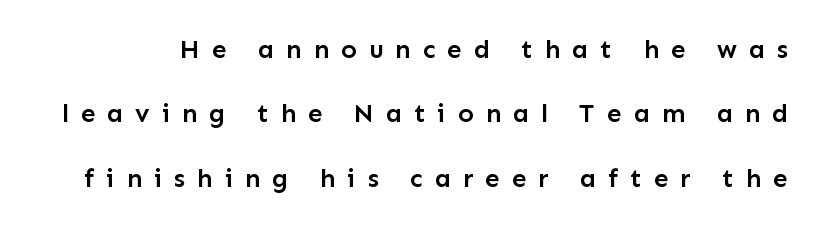
{"italic": "no", "bold": "semi", "underline": "no", "line_spacing": "loose", "line_spacing_ratio": 2.48, "letter_spacing": "wide", "letter_spacing_em": 0.46, "glyph_px": 26}
